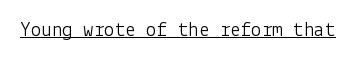
The image shows 21 px text type, upright; set normal letter spacing, underlined.
